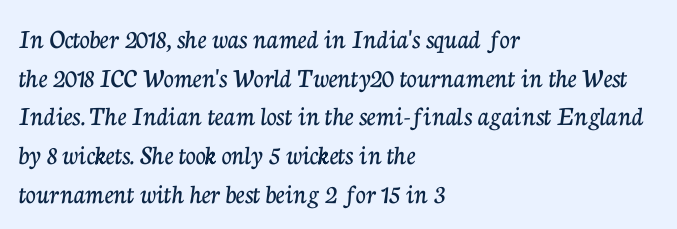
The image shows 28 px serif type; set left-aligned, normal line spacing (1.38x), normal letter spacing, not underlined; low stroke contrast and a medium x-height.
